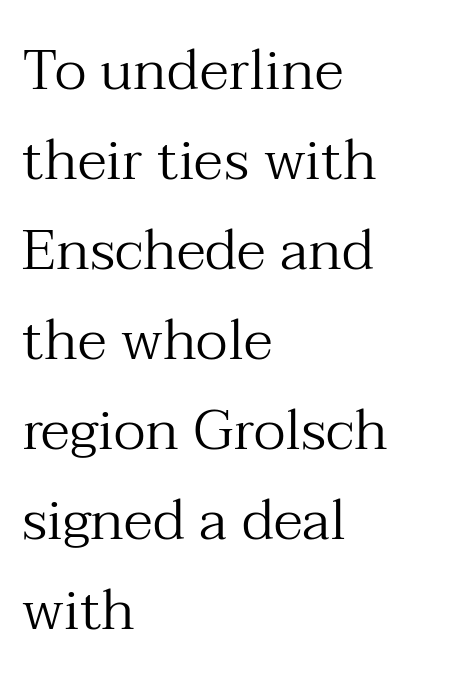
Q: Is the text bold? A: No.
Q: Is the text italic (slanted)? A: No, it is upright.
Q: Is the typeface a serif or a sans-serif typeface? A: Serif.
Q: Is the text underlined? A: No.
Q: How is the paragraph aligned? A: Left-aligned.
Q: Is the spacing between letters normal or unusually wide? A: Normal.
Q: Is the spacing between lines tight, normal or loose? A: Normal.
Q: Width (condensed, normal, or wide)? A: Normal.
Q: Stroke contrast? A: Medium.
Q: x-height? A: Medium.
Q: Monospaced? A: No.
